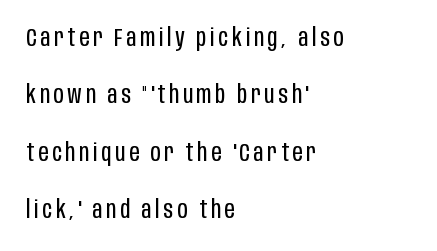
Q: Is the text bold? A: No.
Q: Is the text italic (slanted)? A: No, it is upright.
Q: Is the text underlined? A: No.
Q: How is the paragraph aligned? A: Left-aligned.
Q: Is the spacing between lines tight, normal or loose? A: Loose.
